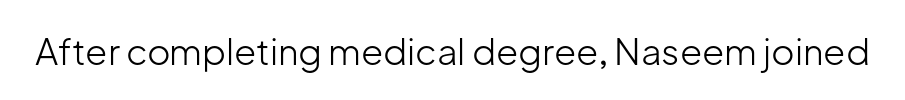
Q: Is the text bold? A: No.
Q: Is the text italic (slanted)? A: No, it is upright.
Q: Is the typeface a serif or a sans-serif typeface? A: Sans-serif.
Q: Is the text underlined? A: No.
Q: Is the spacing between letters normal or unusually wide? A: Normal.
Q: Width (condensed, normal, or wide)? A: Normal.
Q: Stroke contrast? A: Low.
Q: x-height? A: Medium.
Q: Monospaced? A: No.
